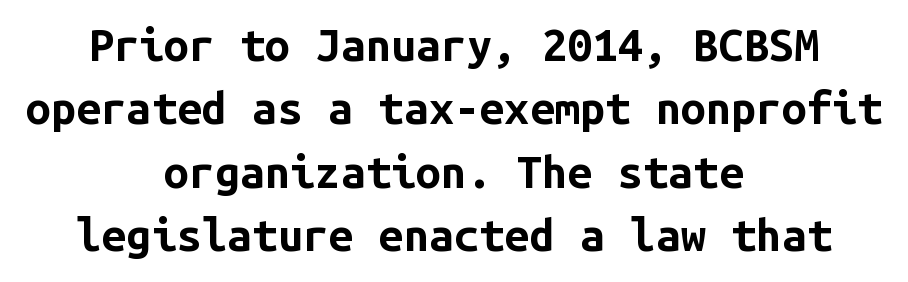
{"serif": "no", "italic": "no", "bold": "yes", "weight": "bold", "width": "normal", "stroke_contrast": "low", "x_height": "medium", "monospaced": "yes", "underline": "no", "align": "center", "line_spacing": "normal", "line_spacing_ratio": 1.41, "letter_spacing": "normal", "letter_spacing_em": 0.0, "glyph_px": 45}
